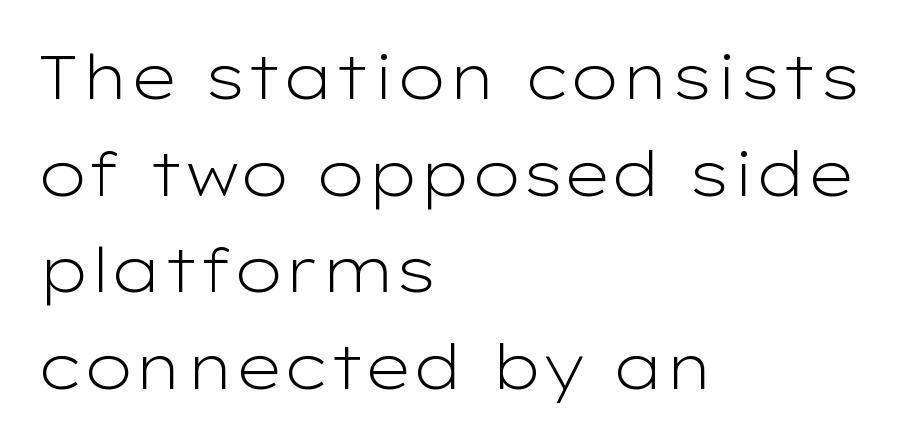
You could not count columns in this text — the font is proportionally spaced. Stem width sits at or under what a default text font uses. Every stem runs plumb, perpendicular to the baseline. Casual observation: everything's shoved over to the left.
